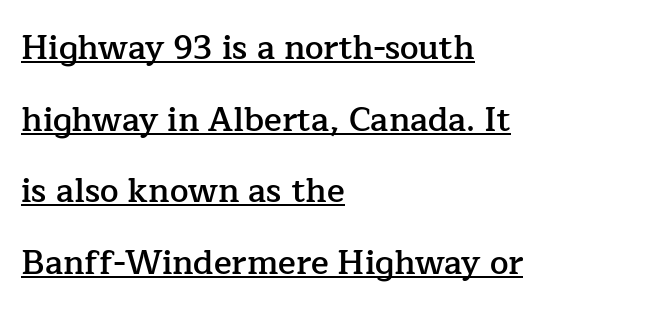
Every stem runs plumb, perpendicular to the baseline. Check where the strokes stop: tiny serifs finish them off. This sample carries an underscore along the baseline area. A semibold gives these letters moderate extra thickness, short of bold.
